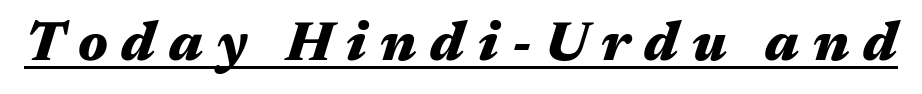
The image shows 55 px heavy, wide type, italic (leaning right); set unusually wide letter spacing (+0.25 em), underlined; medium stroke contrast and a medium x-height.
